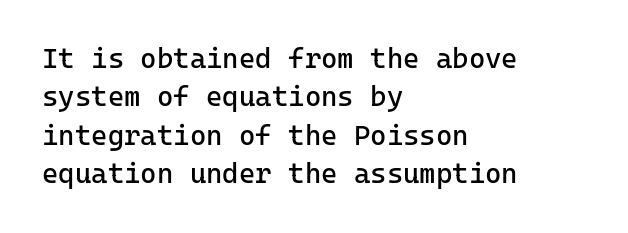
Does the copy run flush right? No — it runs flush left. The passage shown is not underscored anywhere. These lines sit exactly where default settings would place them. This is sans-serif lettering, the kind often seen on screens and signage. Posture: straight, roman, zero tilt.
